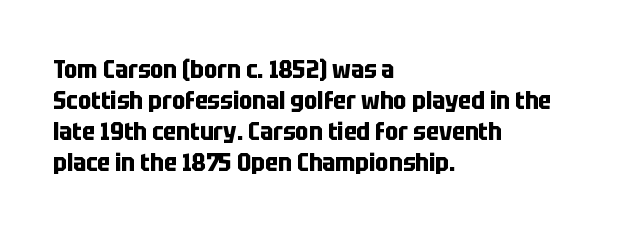
Q: Is the text bold? A: Yes.
Q: Is the text italic (slanted)? A: No, it is upright.
Q: Is the text underlined? A: No.
Q: How is the paragraph aligned? A: Left-aligned.
Q: Is the spacing between letters normal or unusually wide? A: Normal.
